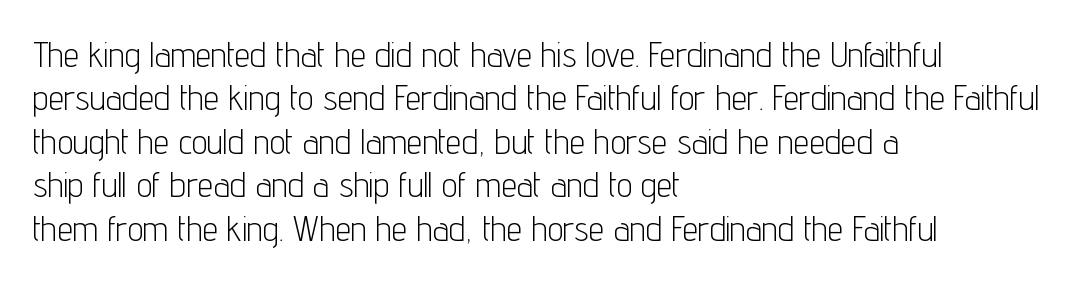
Here the glyphs are tracked normally, forming tight word shapes. The weight tops out at a normal text grade. A typesetter would label this face a sans. If you drew a ruler down the left edge, every line would touch it. Is this a fixed-width face? No — the glyphs have proportional, varying widths. The zone under the glyphs is completely vacant.
